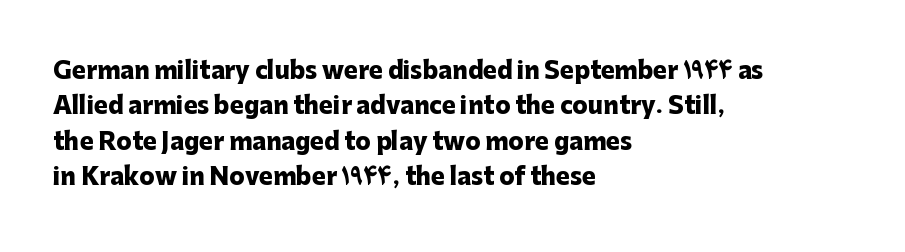
Q: Is the text bold? A: Yes.
Q: Is the text italic (slanted)? A: No, it is upright.
Q: Is the text underlined? A: No.
Q: How is the paragraph aligned? A: Left-aligned.
Q: Is the spacing between letters normal or unusually wide? A: Normal.
Q: Is the spacing between lines tight, normal or loose? A: Normal.
